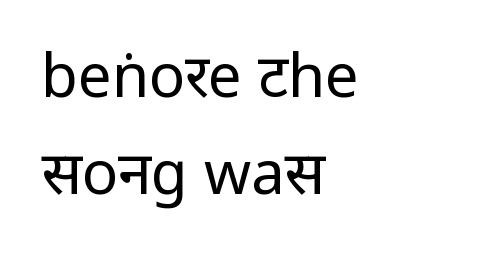
The image shows 60 px regular-weight, condensed sans-serif type, upright; set left-aligned, normal line spacing (1.62x), normal letter spacing, not underlined; low stroke contrast.
